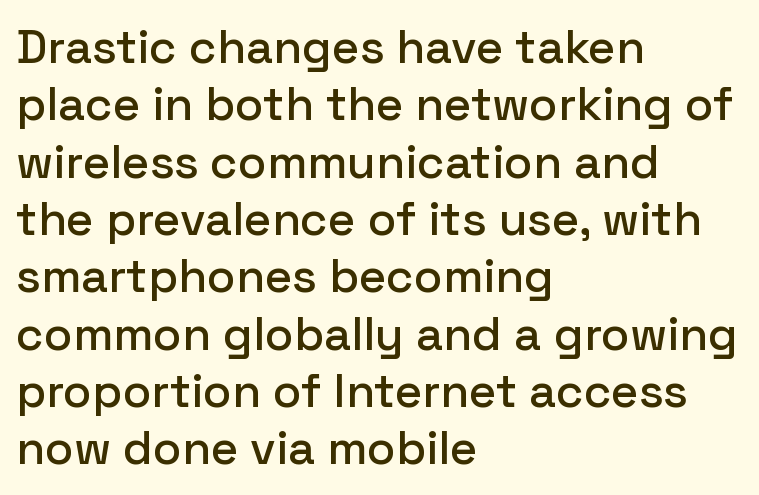
Looks like regular typesetting: each glyph gets only the width it needs. Inter-character spacing is left at the font's built-in metrics. What kind of face is this? One without serifs — a sans. This is the regular roman posture of the typeface.
